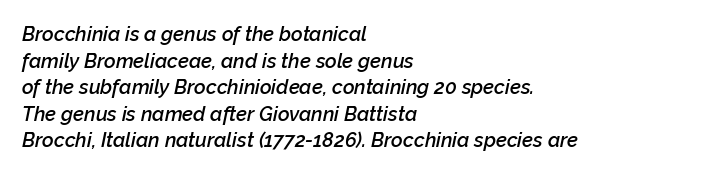
{"italic": "yes", "lean": "right", "slant_degrees": 12, "bold": "semi", "underline": "no", "align": "left", "line_spacing": "normal", "line_spacing_ratio": 1.33, "letter_spacing": "normal", "letter_spacing_em": 0.0, "glyph_px": 20}
